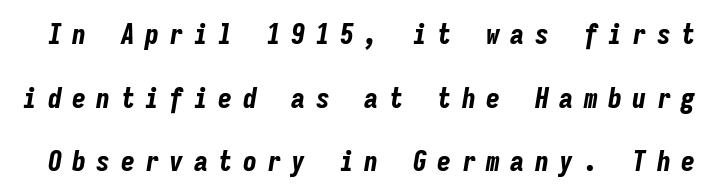
Observe the lean: these are italic letterforms. A full-strength bold gives these letters their thick strokes. Just letters on the line, the space beneath them empty. There is plenty of visible air inserted between adjacent glyphs.
